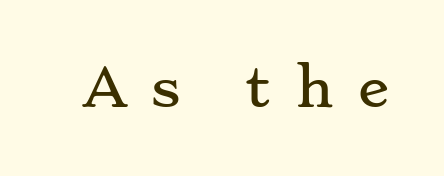
Letter spacing: wide. Each letter's strokes conclude with small projecting serifs. Plain, unruled lines of type. Here the designer chose a conventional face with non-uniform glyph widths.
